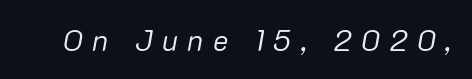
The type is letterspaced generously, with wide tracking. Does the lettering tilt? It does — this is italic. The strokes are not fattened; the text isn't bold. The rendering uses natural spacing where letterforms have individual widths.
